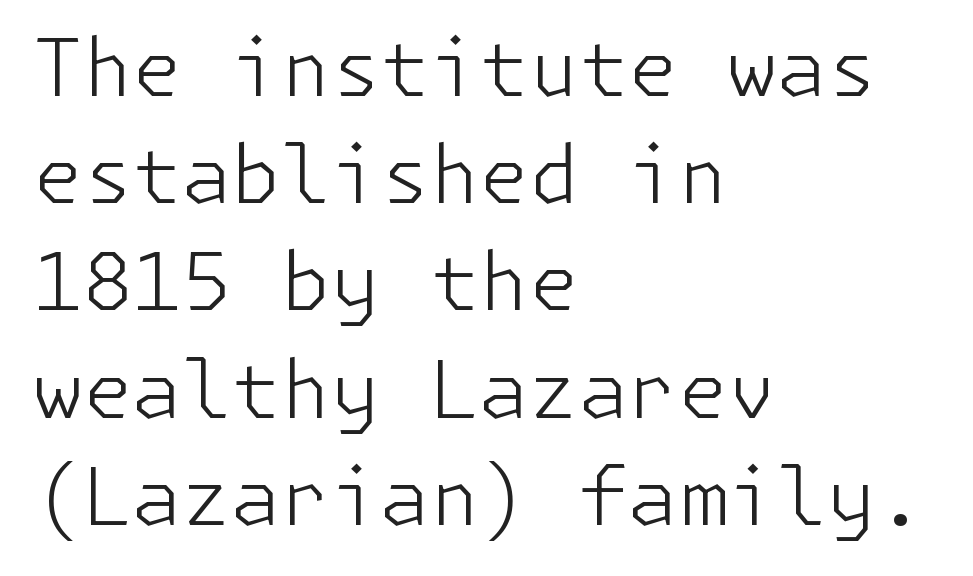
The image shows 80 px light sans-serif type, upright; set left-aligned, normal line spacing (1.34x), normal letter spacing, not underlined; low stroke contrast and a medium x-height.
